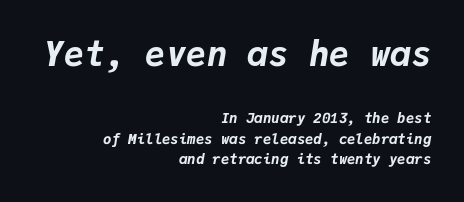
The image shows 34 px bold type, italic (leaning right), monospaced; set right-aligned, normal line spacing (1.45x), normal letter spacing, not underlined; the first (top) block is 2.43x larger; low stroke contrast and a medium x-height.
